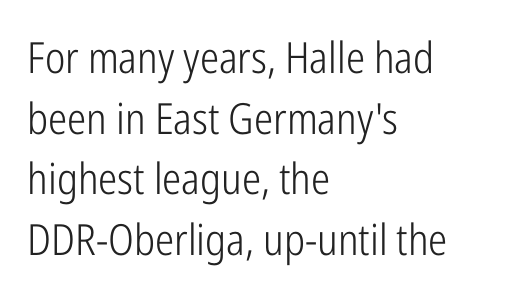
Q: Is the text bold? A: No.
Q: Is the text italic (slanted)? A: No, it is upright.
Q: Is the typeface a serif or a sans-serif typeface? A: Sans-serif.
Q: Is the text underlined? A: No.
Q: How is the paragraph aligned? A: Left-aligned.
Q: Is the spacing between letters normal or unusually wide? A: Normal.
Q: Is the spacing between lines tight, normal or loose? A: Normal.
Q: Width (condensed, normal, or wide)? A: Condensed.
Q: Stroke contrast? A: Low.
Q: x-height? A: Medium.
Q: Monospaced? A: No.
